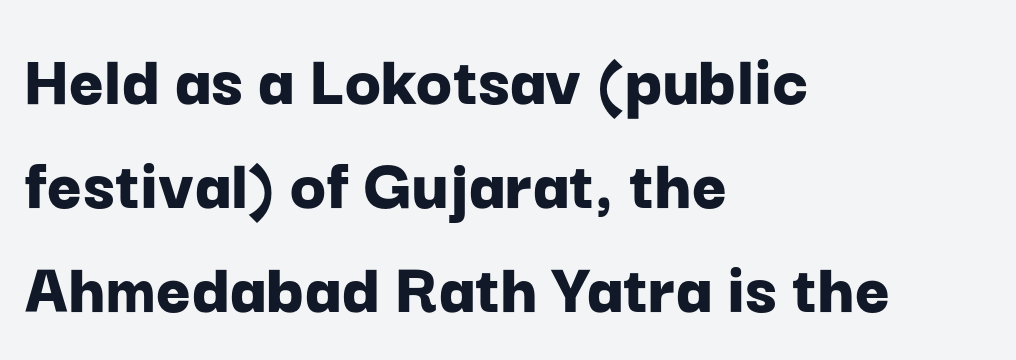
{"serif": "no", "italic": "no", "bold": "yes", "weight": "bold", "width": "normal", "stroke_contrast": "low", "x_height": "medium", "monospaced": "no", "underline": "no", "align": "left", "line_spacing": "normal", "line_spacing_ratio": 1.39, "letter_spacing": "normal", "letter_spacing_em": 0.0, "glyph_px": 75}
